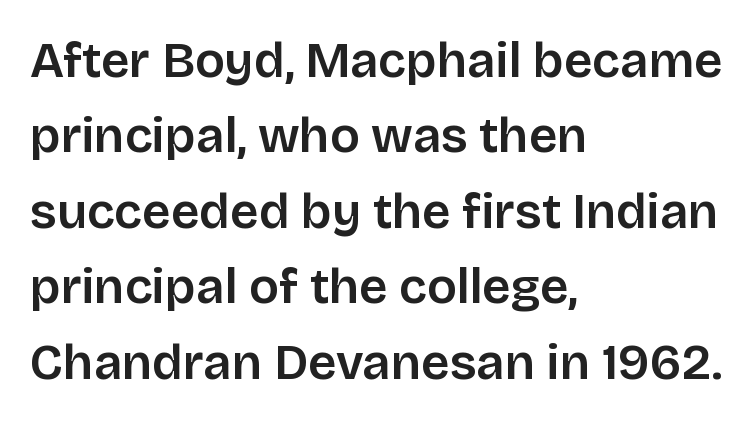
Proportional: the letters do not fall into vertical columns. How are the letters spaced? Ordinarily, with no added tracking. Each letter's strokes conclude bluntly, with no projecting serifs. The glyphs are unaccompanied by any horizontal stroke below them.
